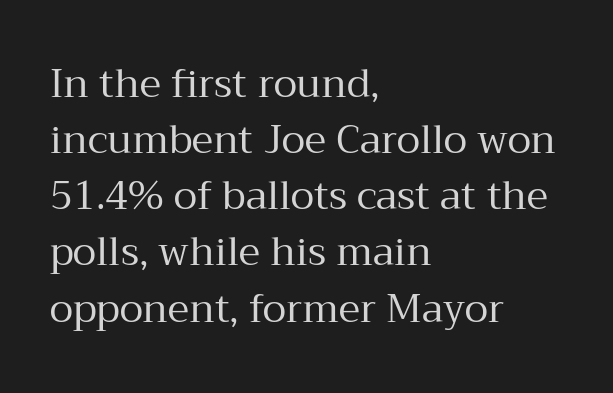
{"serif": "yes", "italic": "no", "bold": "no", "weight": "regular", "width": "normal", "stroke_contrast": "medium", "x_height": "medium", "monospaced": "no", "underline": "no", "align": "left", "line_spacing": "normal", "line_spacing_ratio": 1.44, "letter_spacing": "normal", "letter_spacing_em": 0.0, "glyph_px": 39}
